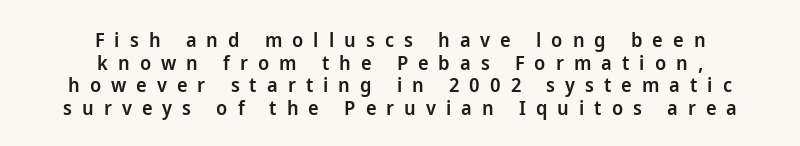
Q: Is the text bold? A: Semi-bold.
Q: Is the text italic (slanted)? A: No, it is upright.
Q: Is the text underlined? A: No.
Q: How is the paragraph aligned? A: Centered.
Q: Is the spacing between letters normal or unusually wide? A: Unusually wide.
Q: Is the spacing between lines tight, normal or loose? A: Tight.
